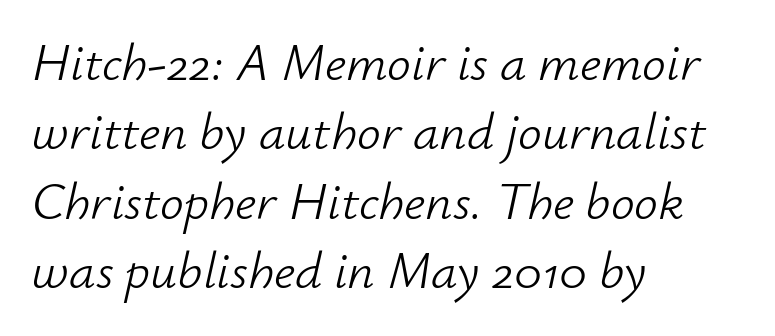
Q: Is the text bold? A: No.
Q: Is the text italic (slanted)? A: Yes, it leans right by about 12 degrees.
Q: Is the text underlined? A: No.
Q: How is the paragraph aligned? A: Left-aligned.
Q: Is the spacing between letters normal or unusually wide? A: Normal.
Q: Is the spacing between lines tight, normal or loose? A: Normal.
Q: Width (condensed, normal, or wide)? A: Normal.
Q: Stroke contrast? A: Low.
Q: x-height? A: Small.
Q: Monospaced? A: No.
